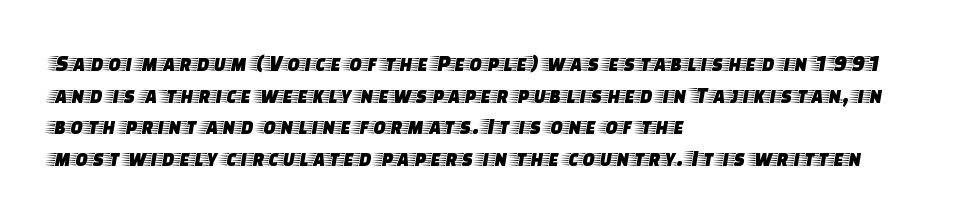
Q: Is the text italic (slanted)? A: Yes.
Q: Is the text underlined? A: No.
Q: How is the paragraph aligned? A: Left-aligned.
Q: Is the spacing between letters normal or unusually wide? A: Normal.
Q: Is the spacing between lines tight, normal or loose? A: Normal.
